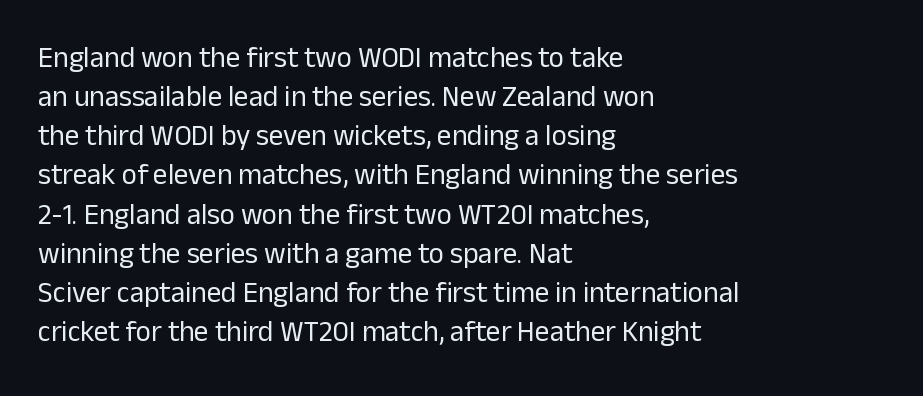
The lettering holds an erect, upright posture throughout. The letterforms sit at book weight or below. The text was rendered using a sans face with plain stroke endings. Underlining? Definitely not there. Vertical spacing — default.
